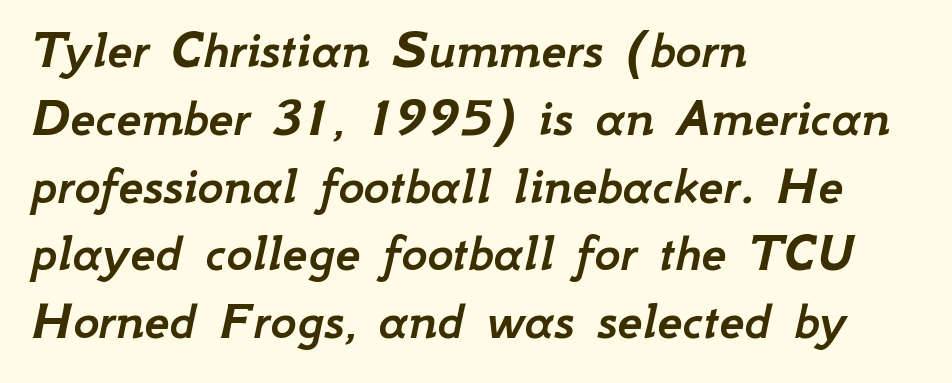
Q: Is the text italic (slanted)? A: Yes, it leans right by about 12 degrees.
Q: Is the text underlined? A: No.
Q: How is the paragraph aligned? A: Left-aligned.
Q: Is the spacing between letters normal or unusually wide? A: Normal.
Q: Width (condensed, normal, or wide)? A: Normal.
Q: Stroke contrast? A: Low.
Q: x-height? A: Small.
Q: Monospaced? A: No.
